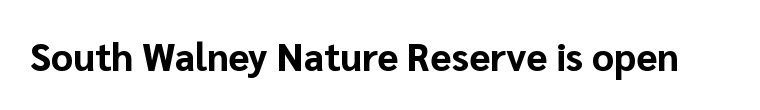
The text was rendered using a sans face with plain stroke endings. A typesetter would call this zero additional tracking. If you drew a line through each stem, it would be perfectly vertical. The rendering uses a bold face; every stroke is thick and dark. Descender tails drop into unmarked territory.
